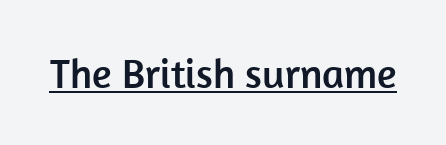
Q: Is the text italic (slanted)? A: No, it is upright.
Q: Is the typeface a serif or a sans-serif typeface? A: Sans-serif.
Q: Is the text underlined? A: Yes.
Q: Is the spacing between letters normal or unusually wide? A: Normal.
Q: Width (condensed, normal, or wide)? A: Normal.
Q: Stroke contrast? A: Low.
Q: x-height? A: Medium.
Q: Monospaced? A: No.
